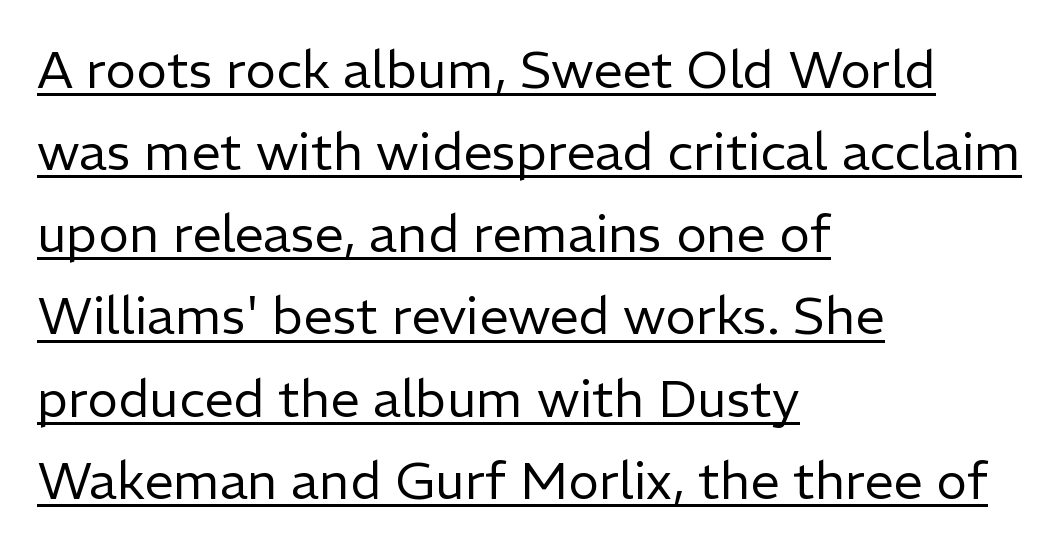
Standard letterfit; no display-style spreading of the glyphs. Does the copy run flush right? No — it runs flush left. A typesetter would call this leading conventional body-copy spacing. A roman cut, with each character standing at attention.
